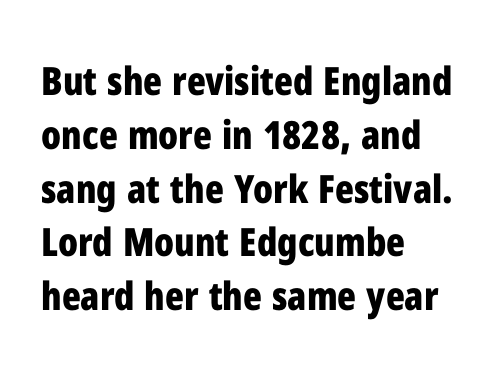
{"serif": "no", "italic": "no", "bold": "yes", "weight": "bold", "width": "condensed", "stroke_contrast": "low", "x_height": "medium", "monospaced": "no", "underline": "no", "align": "left", "line_spacing": "normal", "line_spacing_ratio": 1.38, "letter_spacing": "normal", "letter_spacing_em": 0.0, "glyph_px": 39}
